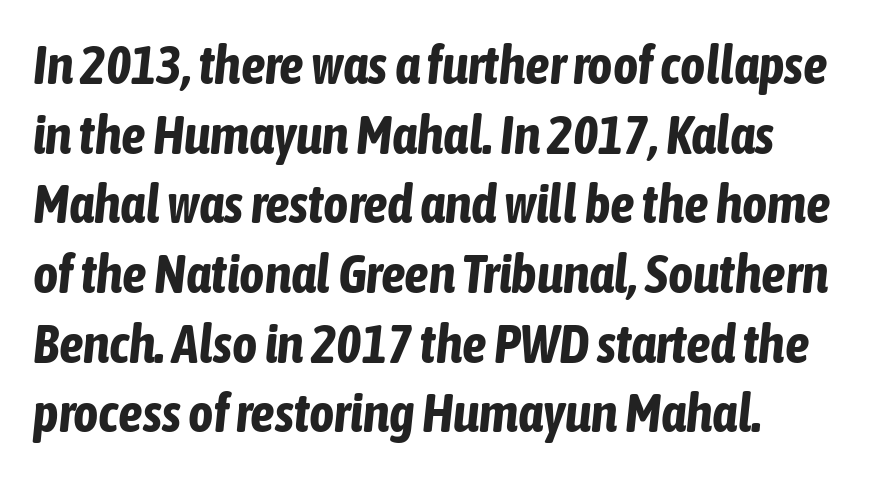
The image shows 54 px bold, condensed type, italic (leaning right); set left-aligned, normal line spacing (1.29x), normal letter spacing, not underlined; low stroke contrast and a medium x-height.
